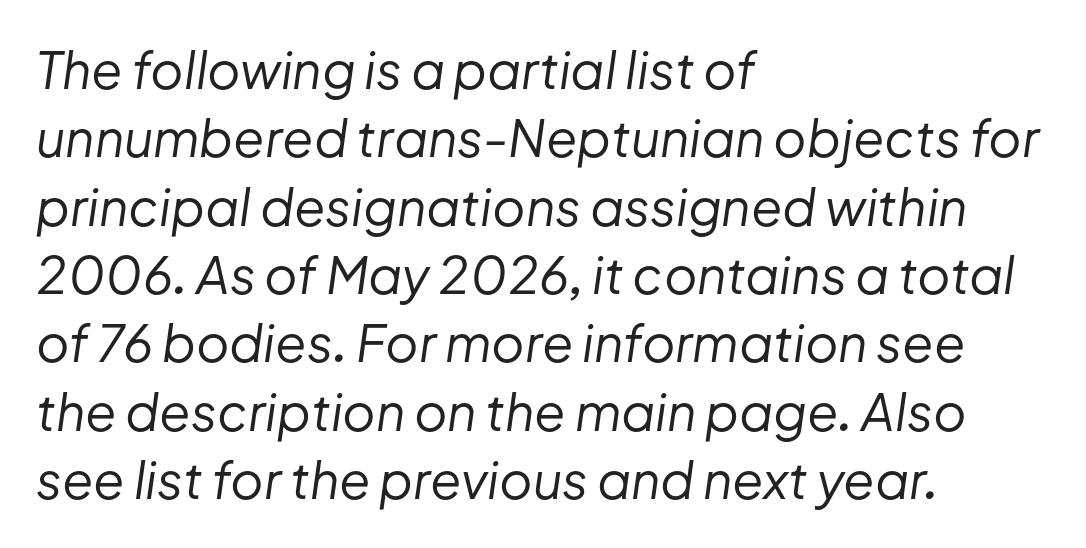
The image shows 51 px regular-weight type, italic (leaning right); set left-aligned, normal line spacing (1.34x), normal letter spacing, not underlined; low stroke contrast and a medium x-height.
